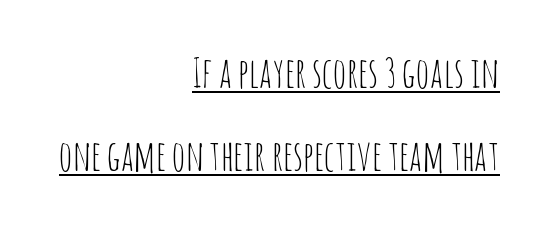
{"serif": "no", "italic": "no", "bold": "no", "weight": "thin", "width": "condensed", "stroke_contrast": "low", "x_height": "large", "monospaced": "no", "underline": "yes", "align": "right", "line_spacing": "loose", "line_spacing_ratio": 1.98, "letter_spacing": "normal", "letter_spacing_em": 0.0, "glyph_px": 42}
